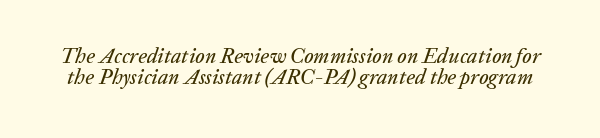
Q: Is the text italic (slanted)? A: Yes, it leans right by about 20 degrees.
Q: Is the text underlined? A: No.
Q: Is the spacing between letters normal or unusually wide? A: Normal.
Q: Is the spacing between lines tight, normal or loose? A: Tight.
